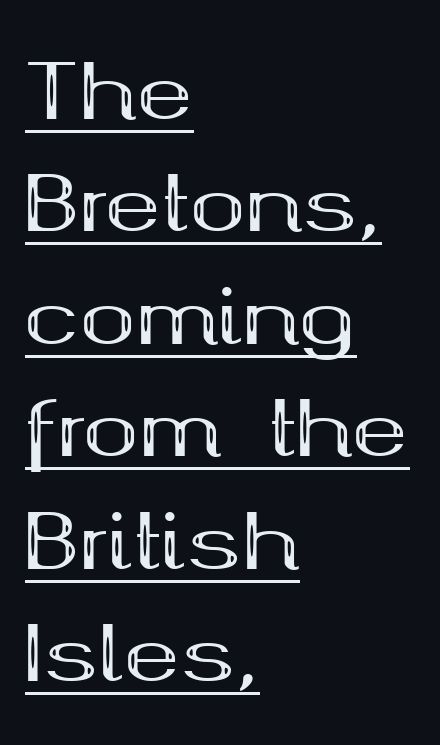
{"serif": "yes", "italic": "no", "bold": "yes", "weight": "bold", "width": "wide", "stroke_contrast": "medium", "x_height": "medium", "monospaced": "no", "underline": "yes", "align": "left", "line_spacing": "normal", "line_spacing_ratio": 1.5, "letter_spacing": "normal", "letter_spacing_em": 0.0, "glyph_px": 75}
